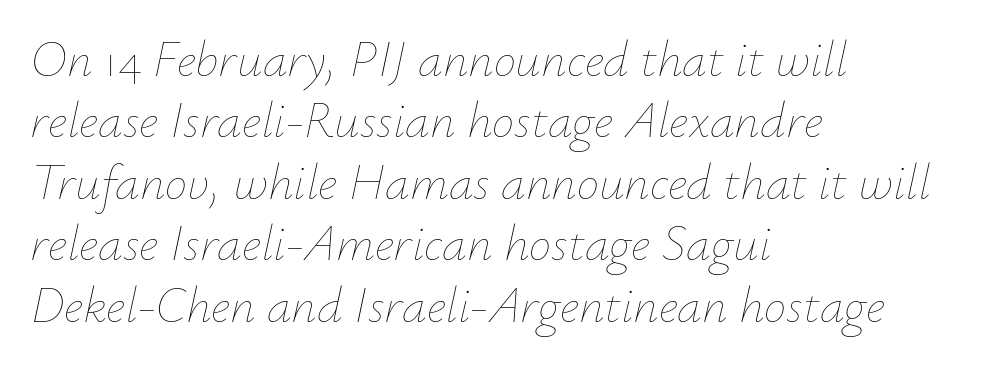
Q: Is the text bold? A: No.
Q: Is the text italic (slanted)? A: Yes, it leans right by about 12 degrees.
Q: Is the text underlined? A: No.
Q: How is the paragraph aligned? A: Left-aligned.
Q: Is the spacing between letters normal or unusually wide? A: Normal.
Q: Width (condensed, normal, or wide)? A: Normal.
Q: Stroke contrast? A: Low.
Q: x-height? A: Small.
Q: Monospaced? A: No.
